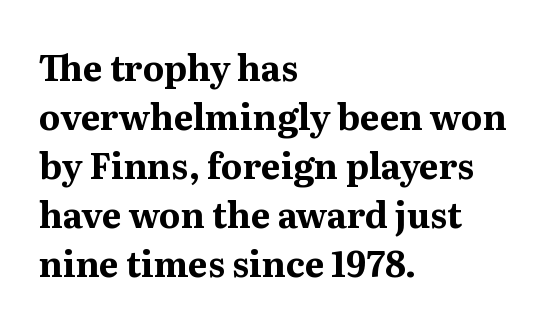
Each letter keeps its own natural width here, so spacing adapts to shape. Tracking value appears to be zero — textbook default spacing. Italic: no, the glyphs are upright roman. Students, this is bold: see how much ink each stroke carries. The paragraph has a hard left edge and a soft right edge.
